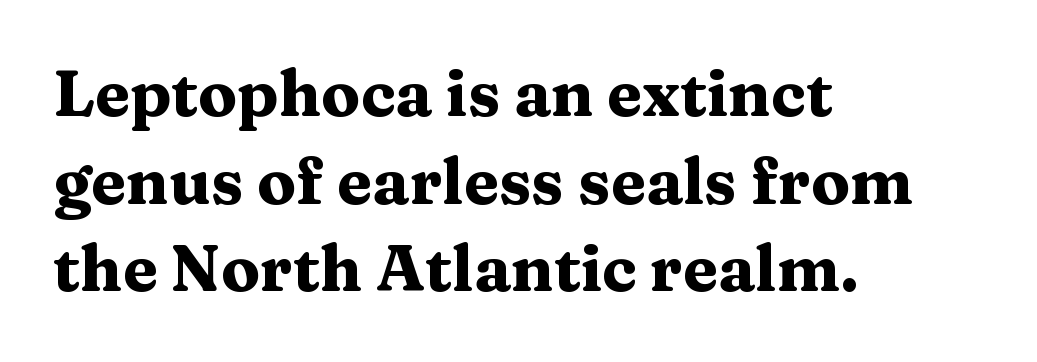
Q: Is the text bold? A: Yes.
Q: Is the text italic (slanted)? A: No, it is upright.
Q: Is the typeface a serif or a sans-serif typeface? A: Serif.
Q: Is the text underlined? A: No.
Q: How is the paragraph aligned? A: Left-aligned.
Q: Is the spacing between letters normal or unusually wide? A: Normal.
Q: Is the spacing between lines tight, normal or loose? A: Normal.
Q: Width (condensed, normal, or wide)? A: Wide.
Q: Stroke contrast? A: Medium.
Q: x-height? A: Medium.
Q: Monospaced? A: No.
